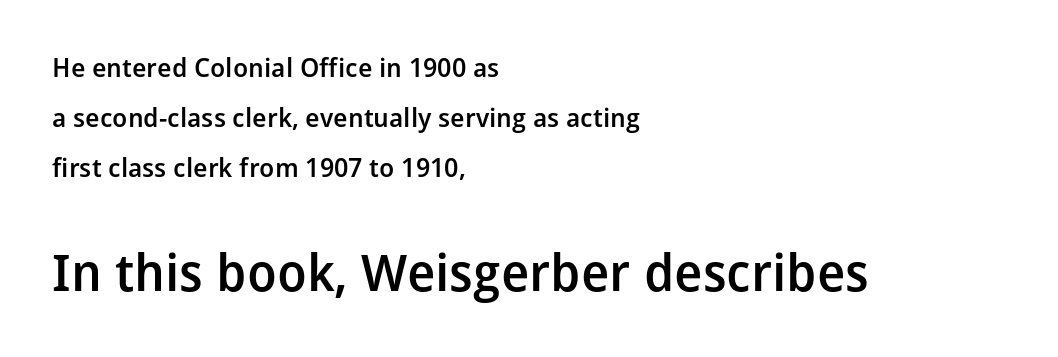
The space directly below the letters is spotless. The passage is arranged the way most books set body copy — flush left. Is this a fixed-width face? No — the glyphs have proportional, varying widths. The following chunk of copy outweighs the initial chunk in type size. Nope, not italic — everything's standing straight.
